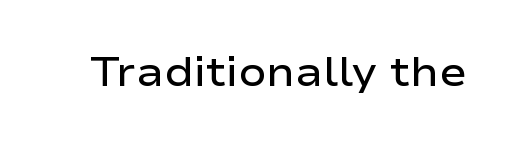
{"serif": "no", "italic": "no", "bold": "semi", "weight": "semibold", "width": "wide", "stroke_contrast": "low", "x_height": "medium", "monospaced": "no", "underline": "no", "letter_spacing": "normal", "letter_spacing_em": 0.0, "glyph_px": 41}
